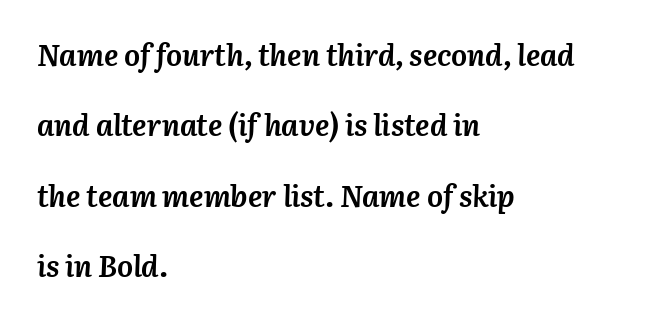
Q: Is the text bold? A: Yes.
Q: Is the text italic (slanted)? A: Yes, it leans right by about 3 degrees.
Q: Is the text underlined? A: No.
Q: How is the paragraph aligned? A: Left-aligned.
Q: Is the spacing between letters normal or unusually wide? A: Normal.
Q: Is the spacing between lines tight, normal or loose? A: Loose.
Q: Width (condensed, normal, or wide)? A: Normal.
Q: Stroke contrast? A: Medium.
Q: x-height? A: Medium.
Q: Monospaced? A: No.
